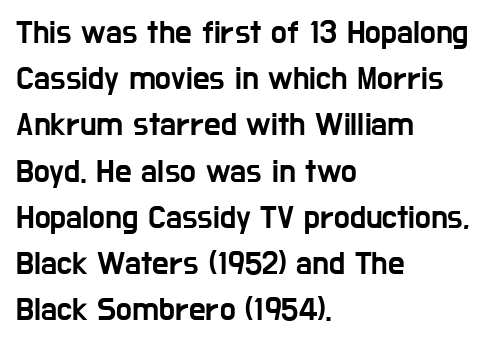
The image shows 33 px condensed sans-serif type, upright; set left-aligned, normal line spacing (1.4x), normal letter spacing, not underlined; low stroke contrast and a medium x-height.
